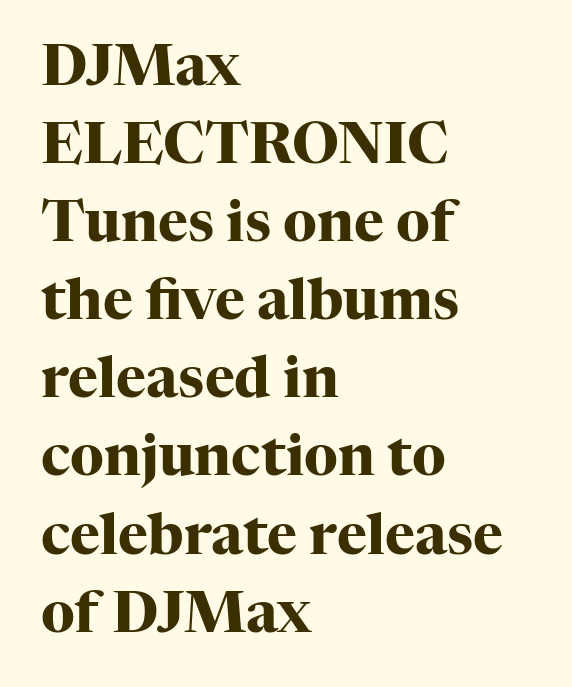
The image shows 57 px heavy serif type, upright; set left-aligned, normal line spacing (1.37x), normal letter spacing, not underlined; high stroke contrast and a medium x-height.
